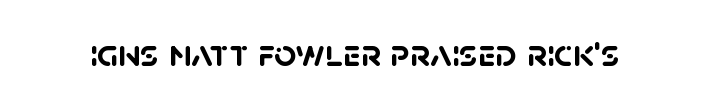
The image shows 39 px semibold sans-serif type; set normal letter spacing, not underlined; low stroke contrast and a large x-height.
